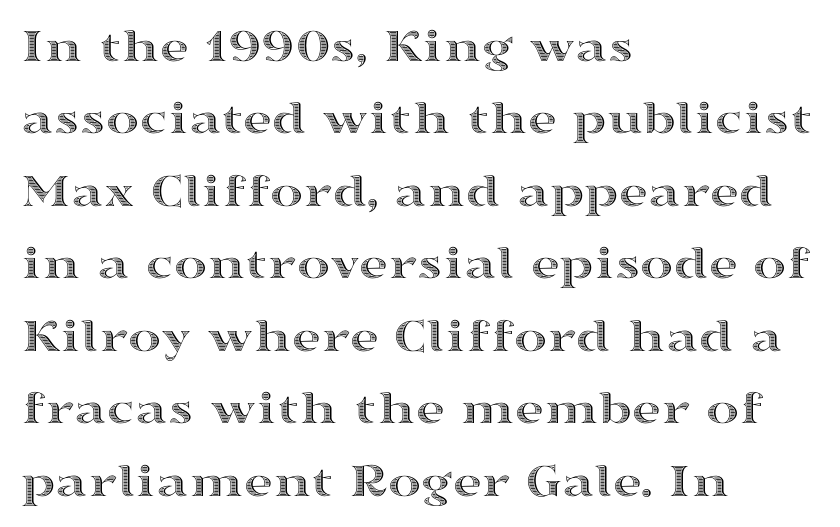
{"italic": "no", "width": "wide", "x_height": "medium", "monospaced": "no", "underline": "no", "align": "left", "line_spacing": "normal", "line_spacing_ratio": 1.45, "letter_spacing": "normal", "letter_spacing_em": 0.0, "glyph_px": 50}
